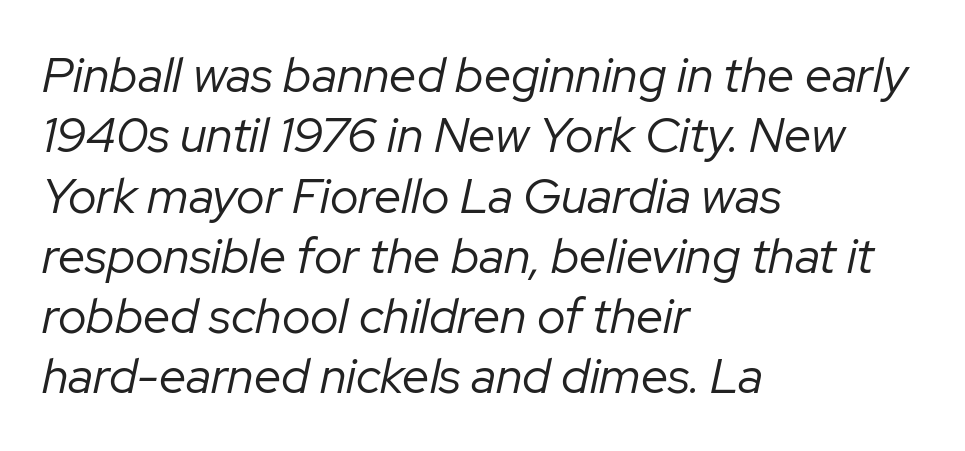
Every character sits at an angle, as italics do. You could not count columns in this text — the font is proportionally spaced. Caption: face not bold, strokes unweighted. Here the glyphs are tracked normally, forming tight word shapes. The space directly below the letters is spotless.
